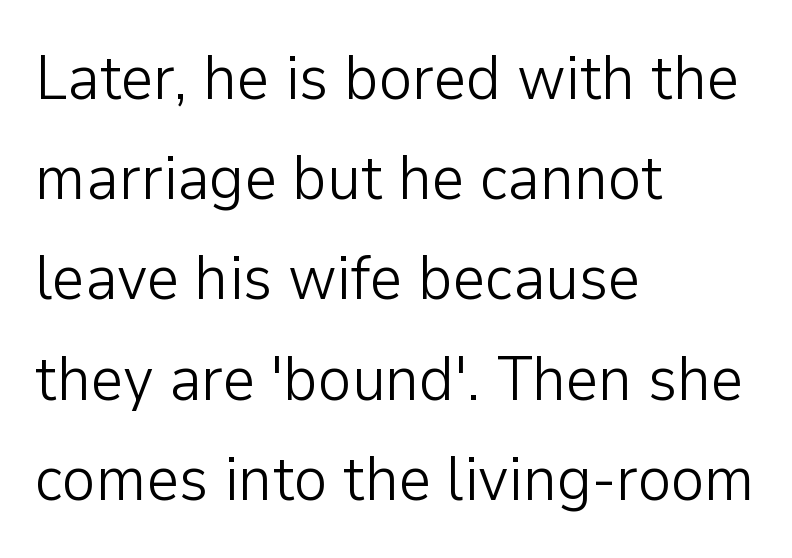
The image shows 63 px light sans-serif type, upright; set left-aligned, normal line spacing (1.59x), normal letter spacing, not underlined; low stroke contrast and a medium x-height.
